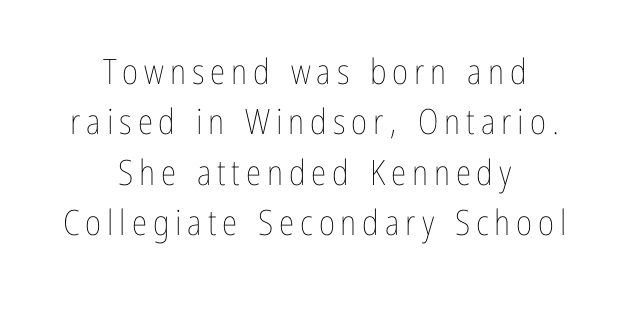
{"italic": "no", "bold": "no", "weight": "thin", "width": "condensed", "stroke_contrast": "low", "x_height": "medium", "monospaced": "no", "underline": "no", "align": "center", "line_spacing": "normal", "line_spacing_ratio": 1.44, "glyph_px": 35}
